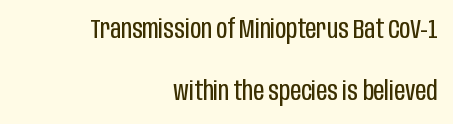
The image shows 27 px text type, upright; set right-aligned, loose line spacing (2.31x), normal letter spacing, not underlined.
